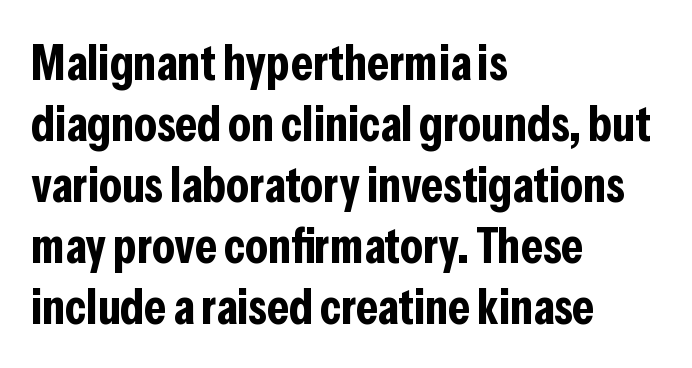
The image shows 50 px bold, condensed sans-serif type, upright; set left-aligned, line spacing 1.22x, normal letter spacing, not underlined; low stroke contrast and a medium x-height.
